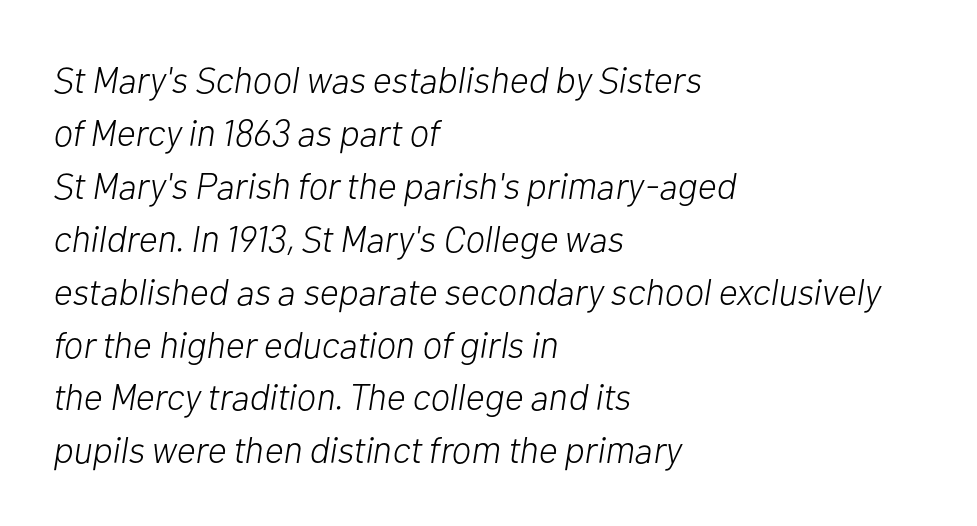
The image shows 37 px light type, italic (leaning right); set left-aligned, normal line spacing (1.43x), normal letter spacing, not underlined; low stroke contrast and a medium x-height.
